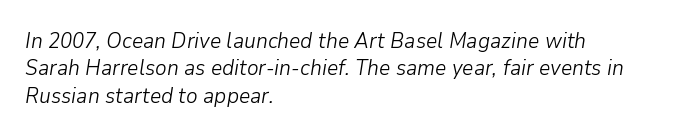
{"italic": "yes", "lean": "right", "slant_degrees": 9, "bold": "no", "underline": "no", "align": "left", "line_spacing": "normal", "line_spacing_ratio": 1.25, "letter_spacing": "normal", "letter_spacing_em": 0.0, "glyph_px": 22}
